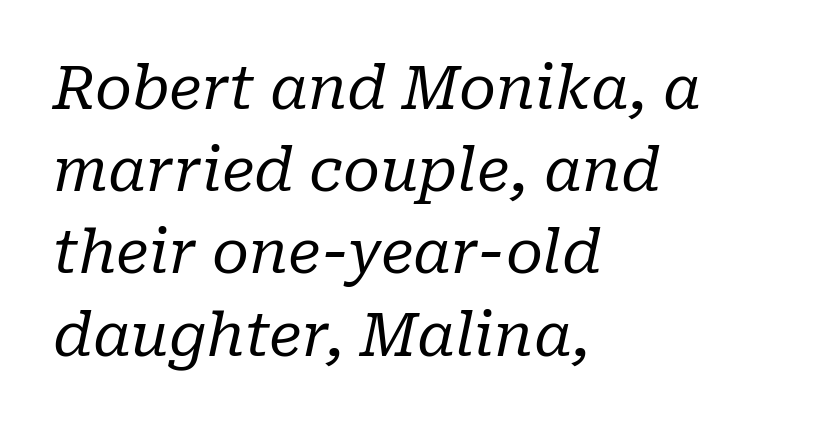
The image shows 60 px regular-weight serif type, italic (leaning right); set left-aligned, normal line spacing (1.37x), normal letter spacing, not underlined; low stroke contrast and a medium x-height.
